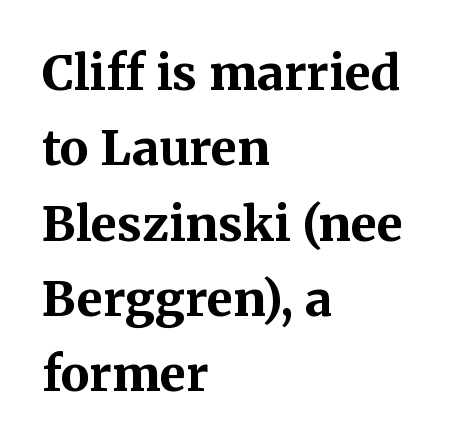
{"serif": "yes", "italic": "no", "bold": "yes", "weight": "bold", "width": "normal", "stroke_contrast": "medium", "x_height": "medium", "monospaced": "no", "underline": "no", "align": "left", "line_spacing": "normal", "line_spacing_ratio": 1.57, "letter_spacing": "normal", "letter_spacing_em": 0.0, "glyph_px": 48}
